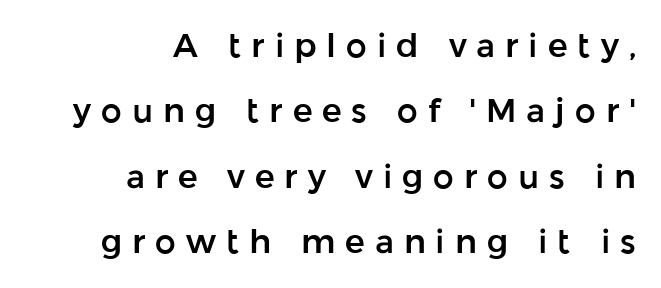
Q: Is the text italic (slanted)? A: No, it is upright.
Q: Is the typeface a serif or a sans-serif typeface? A: Sans-serif.
Q: Is the text underlined? A: No.
Q: How is the paragraph aligned? A: Right-aligned.
Q: Is the spacing between letters normal or unusually wide? A: Unusually wide.
Q: Is the spacing between lines tight, normal or loose? A: Loose.
Q: Width (condensed, normal, or wide)? A: Normal.
Q: Stroke contrast? A: Low.
Q: x-height? A: Medium.
Q: Monospaced? A: No.
